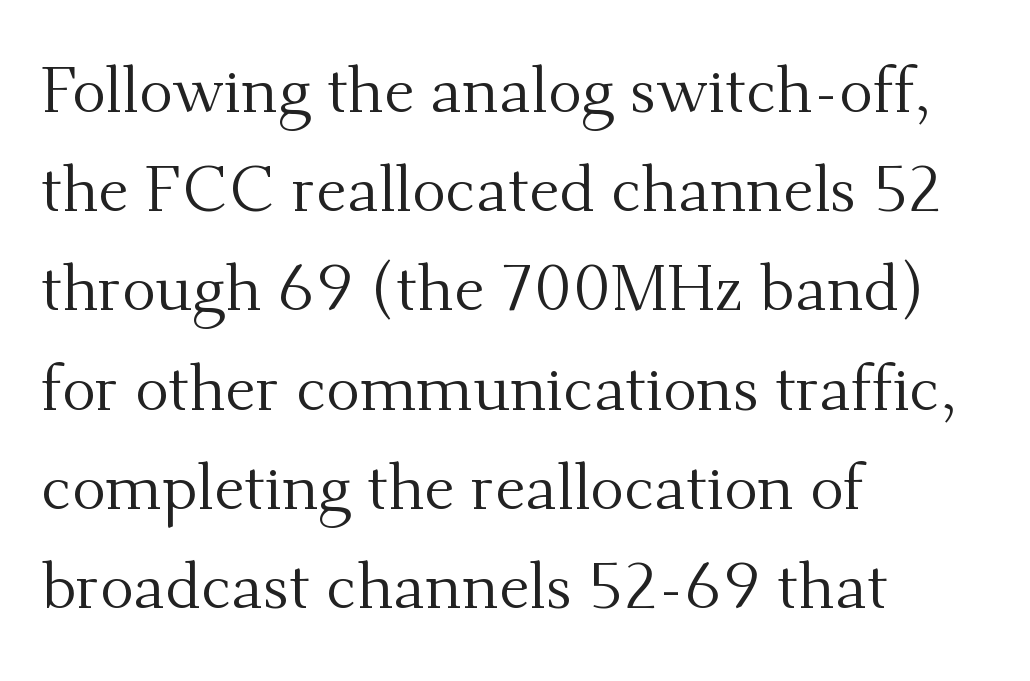
{"serif": "yes", "italic": "no", "bold": "no", "weight": "regular", "width": "normal", "stroke_contrast": "medium", "x_height": "small", "monospaced": "no", "underline": "no", "align": "left", "line_spacing": "normal", "line_spacing_ratio": 1.55, "letter_spacing": "normal", "letter_spacing_em": 0.0, "glyph_px": 64}
